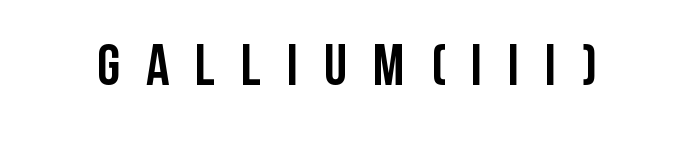
Q: Is the text bold? A: Yes.
Q: Is the text italic (slanted)? A: No, it is upright.
Q: Is the typeface a serif or a sans-serif typeface? A: Sans-serif.
Q: Is the text underlined? A: No.
Q: Is the spacing between letters normal or unusually wide? A: Unusually wide.
Q: Width (condensed, normal, or wide)? A: Condensed.
Q: Stroke contrast? A: Low.
Q: x-height? A: Large.
Q: Monospaced? A: No.
